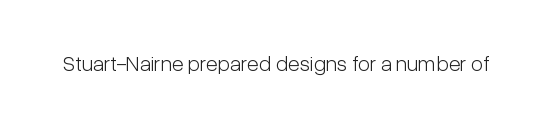
Q: Is the text bold? A: No.
Q: Is the text italic (slanted)? A: No, it is upright.
Q: Is the text underlined? A: No.
Q: Is the spacing between letters normal or unusually wide? A: Normal.
